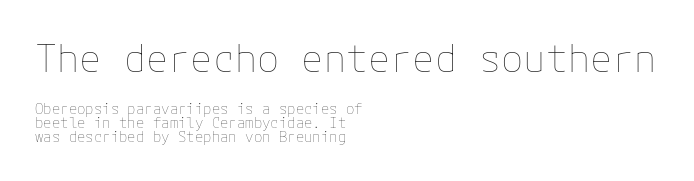
How are the letters spaced? Ordinarily, with no added tracking. Nobody drew a line under any word here. Caption: multi-line text, flush left, ragged right. Letters have the restrained weight of plain body copy at most. Character size in the leading block exceeds that of the trailing block.
